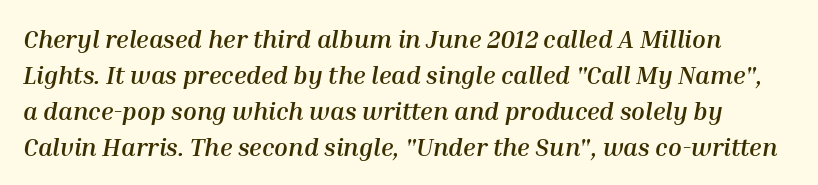
Regarding leading, the lines here are spaced in the standard way. The strip under each line holds only bare page. Look at the tracking — it's just the regular setting, nothing added. Heavy, bold letterforms. Emphasis-style slanted type is in use.
